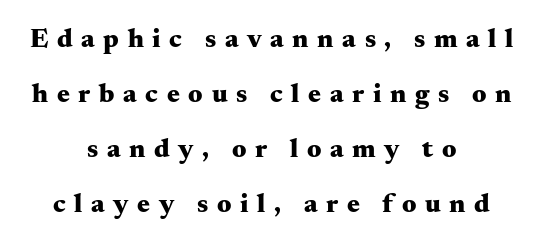
{"italic": "no", "bold": "yes", "underline": "no", "align": "center", "line_spacing": "loose", "line_spacing_ratio": 2.04, "letter_spacing": "wide", "letter_spacing_em": 0.32, "glyph_px": 27}
